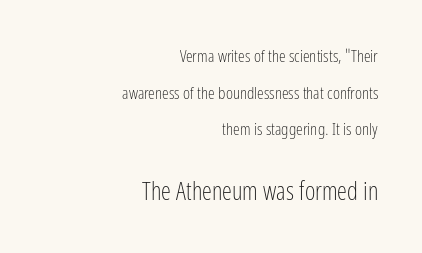
{"italic": "no", "bold": "no", "underline": "no", "align": "right", "line_spacing": "loose", "line_spacing_ratio": 2.15, "letter_spacing": "normal", "letter_spacing_em": 0.0, "larger_block": "second", "size_ratio": 1.47, "glyph_px": 25}
